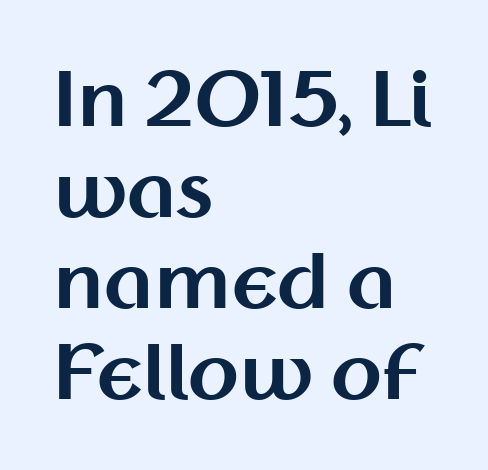
{"serif": "no", "italic": "no", "bold": "yes", "weight": "bold", "width": "normal", "stroke_contrast": "medium", "x_height": "medium", "monospaced": "no", "underline": "no", "align": "left", "line_spacing_ratio": 1.23, "letter_spacing": "normal", "letter_spacing_em": 0.0, "glyph_px": 74}
